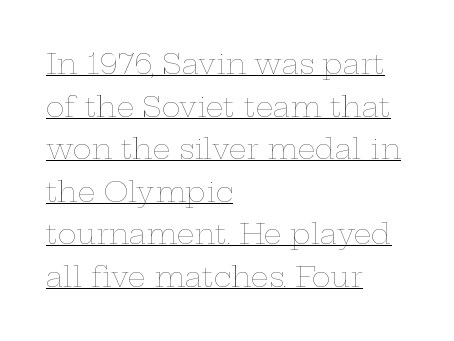
The image shows 28 px thin, wide type, upright; set left-aligned, normal line spacing (1.52x), normal letter spacing, underlined; low stroke contrast and a medium x-height.
